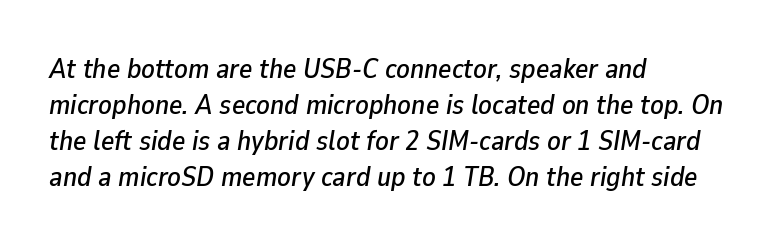
Q: Is the text italic (slanted)? A: Yes, it leans right by about 9 degrees.
Q: Is the text underlined? A: No.
Q: How is the paragraph aligned? A: Left-aligned.
Q: Is the spacing between letters normal or unusually wide? A: Normal.
Q: Is the spacing between lines tight, normal or loose? A: Normal.
Q: Width (condensed, normal, or wide)? A: Normal.
Q: Stroke contrast? A: Low.
Q: x-height? A: Medium.
Q: Monospaced? A: No.
